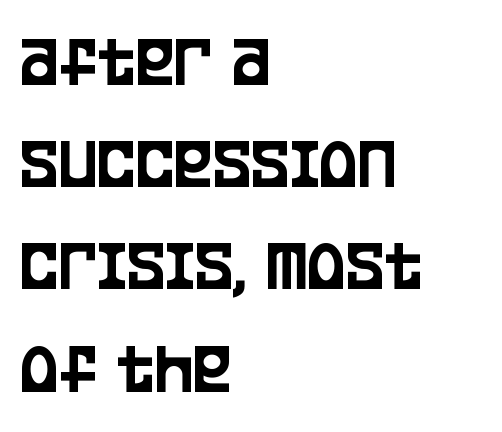
{"serif": "no", "italic": "no", "width": "condensed", "stroke_contrast": "low", "x_height": "large", "monospaced": "no", "underline": "no", "align": "left", "line_spacing": "normal", "line_spacing_ratio": 1.4, "letter_spacing": "normal", "letter_spacing_em": 0.0, "glyph_px": 73}
